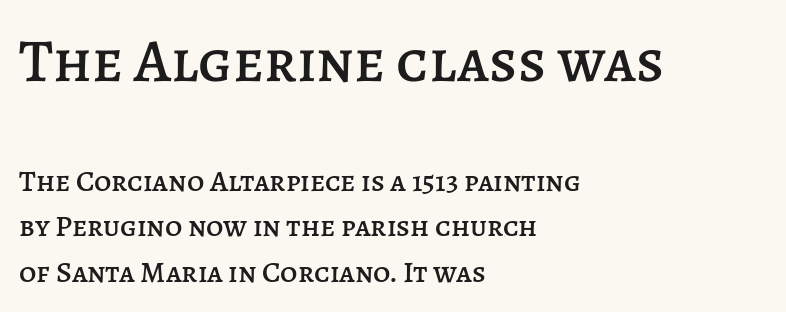
The passage shown stacks its lines at a standard gap. The compositor pushed each line to the left boundary. Tall strokes in this sample are plumb rather than angled. This sample uses plain, unmodified letter spacing.
